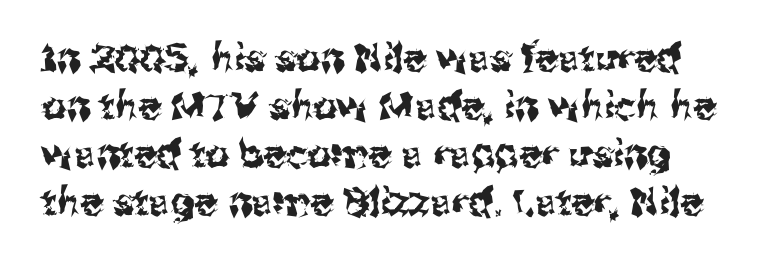
The rows are spaced the way most documents space them. Glyph-to-glyph distance matches everyday printed text. Spacing verdict: proportional, widths tailored to each character. Is there any slant? The stems are plumb. No feet cap the strokes, marking this as sans-serif type.
